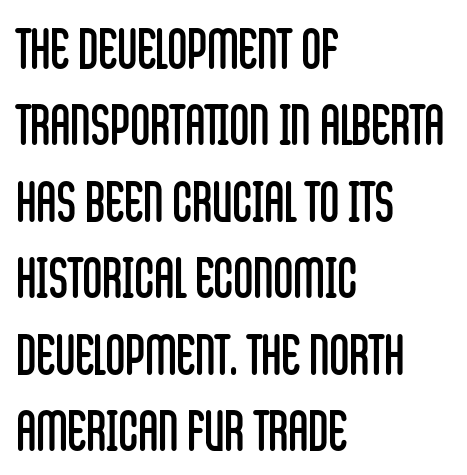
{"serif": "no", "italic": "no", "bold": "no", "weight": "regular", "width": "condensed", "stroke_contrast": "low", "x_height": "large", "monospaced": "no", "underline": "no", "align": "left", "line_spacing": "normal", "line_spacing_ratio": 1.39, "letter_spacing": "normal", "letter_spacing_em": 0.0, "glyph_px": 55}
